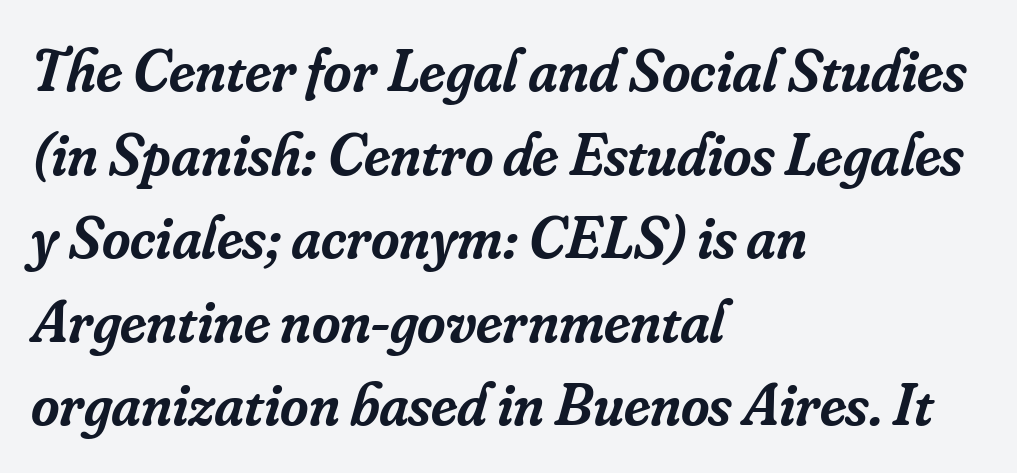
{"serif": "yes", "italic": "yes", "lean": "right", "slant_degrees": 16, "bold": "semi", "weight": "semibold", "width": "normal", "stroke_contrast": "low", "x_height": "small", "monospaced": "no", "underline": "no", "align": "left", "line_spacing": "normal", "line_spacing_ratio": 1.37, "letter_spacing": "normal", "letter_spacing_em": 0.0, "glyph_px": 61}
